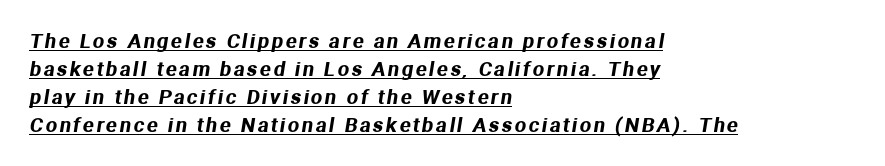
The image shows 20 px text type; set left-aligned, normal line spacing (1.4x), underlined.
